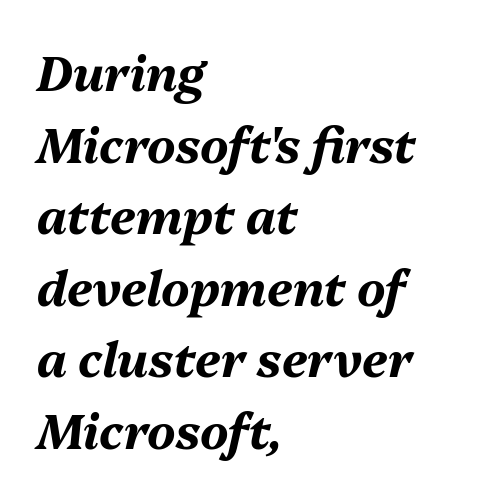
{"italic": "yes", "lean": "right", "slant_degrees": 13, "bold": "yes", "weight": "bold", "width": "normal", "stroke_contrast": "medium", "x_height": "medium", "monospaced": "no", "underline": "no", "align": "left", "line_spacing": "normal", "line_spacing_ratio": 1.49, "letter_spacing": "normal", "letter_spacing_em": 0.0, "glyph_px": 48}
